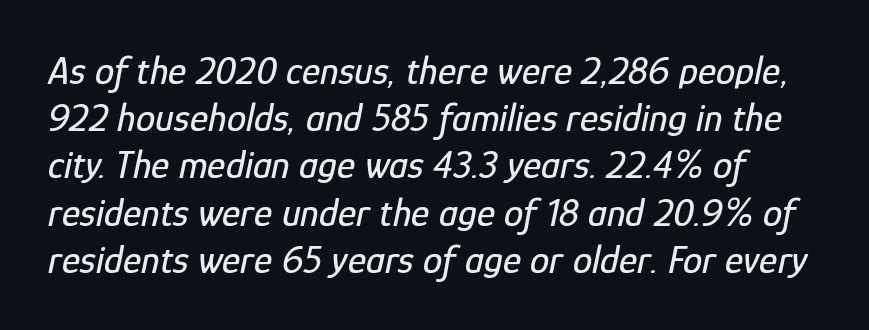
The image shows 39 px condensed type, italic (leaning right); set line spacing 1.21x, normal letter spacing, not underlined; low stroke contrast and a medium x-height.
